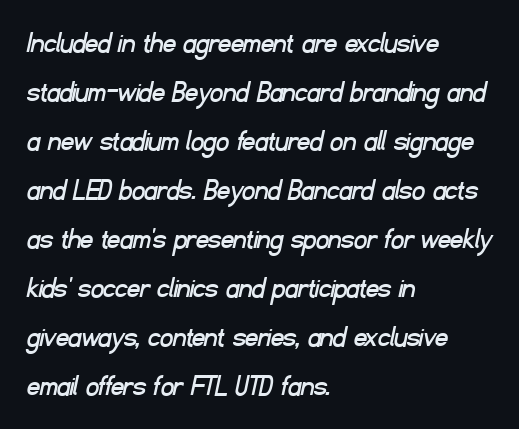
Between one letter and the next there's only the usual sliver of space. Unlike a traditional serif, this face leaves its strokes unadorned. Think of a printed novel: that variable character pitch is what you see here. Type without underlining. The paragraph has a hard left edge and a soft right edge.
